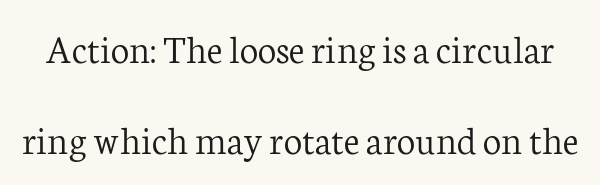
Q: Is the text bold? A: No.
Q: Is the text italic (slanted)? A: No, it is upright.
Q: Is the typeface a serif or a sans-serif typeface? A: Serif.
Q: Is the text underlined? A: No.
Q: Is the spacing between letters normal or unusually wide? A: Normal.
Q: Is the spacing between lines tight, normal or loose? A: Loose.
Q: Width (condensed, normal, or wide)? A: Normal.
Q: Stroke contrast? A: Low.
Q: x-height? A: Medium.
Q: Monospaced? A: No.
